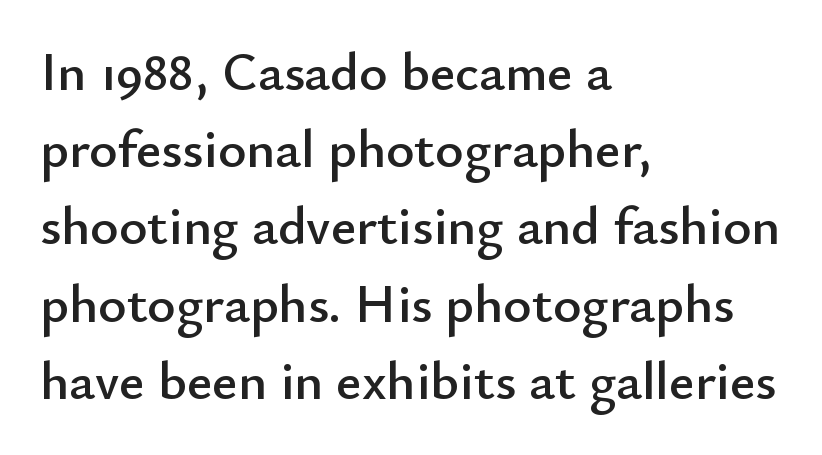
Q: Is the text italic (slanted)? A: No, it is upright.
Q: Is the typeface a serif or a sans-serif typeface? A: Sans-serif.
Q: Is the text underlined? A: No.
Q: How is the paragraph aligned? A: Left-aligned.
Q: Is the spacing between letters normal or unusually wide? A: Normal.
Q: Is the spacing between lines tight, normal or loose? A: Normal.
Q: Width (condensed, normal, or wide)? A: Normal.
Q: Stroke contrast? A: Low.
Q: x-height? A: Small.
Q: Monospaced? A: No.
